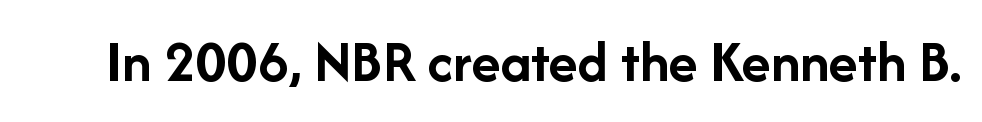
The image shows 60 px semibold sans-serif type, upright; set normal letter spacing, not underlined; low stroke contrast and a medium x-height.
